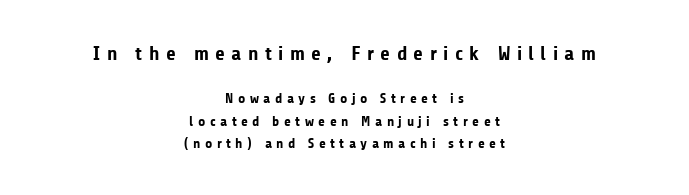
Q: Is the text bold? A: Yes.
Q: Is the text italic (slanted)? A: No, it is upright.
Q: Is the text underlined? A: No.
Q: How is the paragraph aligned? A: Centered.
Q: Is the spacing between letters normal or unusually wide? A: Unusually wide.
Q: Is the spacing between lines tight, normal or loose? A: Normal.
Q: Which block of text is set in a larger size, the first (top) or the second (bottom)? A: The first (top) one.
